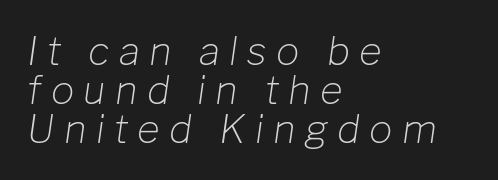
The image shows 39 px light type, italic (leaning right); set left-aligned, tight line spacing (1.0x), unusually wide letter spacing (+0.24 em), not underlined; low stroke contrast and a medium x-height.
